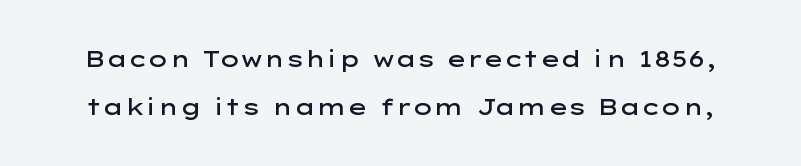
Q: Is the text bold? A: Semi-bold.
Q: Is the text italic (slanted)? A: No, it is upright.
Q: Is the text underlined? A: No.
Q: Is the spacing between letters normal or unusually wide? A: Normal.
Q: Is the spacing between lines tight, normal or loose? A: Loose.
